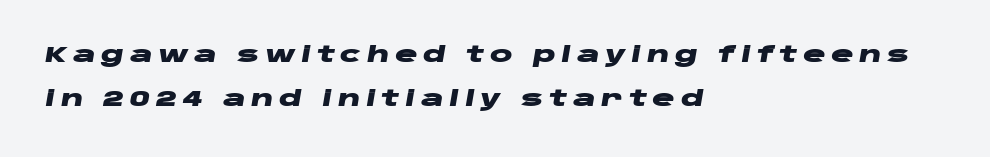
These lines have a slow, spaced-out rhythm from letter to letter. Plenty of ink on the page — the face is bold. Check under the words: just untouched page. If you drew a line through each stem, it would be angled.
